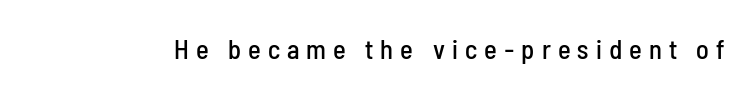
{"italic": "no", "underline": "no", "letter_spacing": "wide", "letter_spacing_em": 0.26, "glyph_px": 27}
